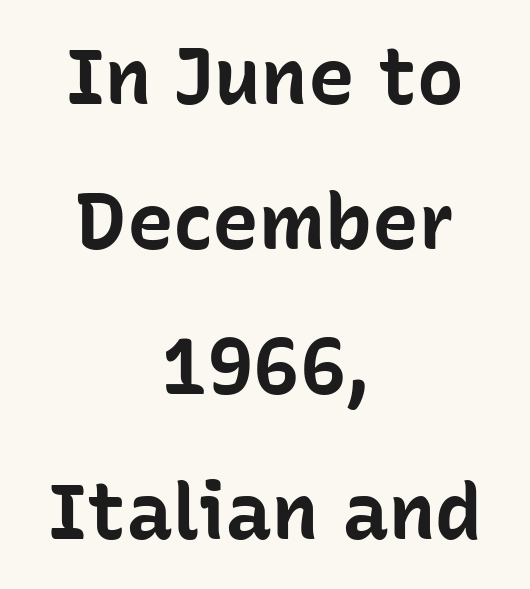
{"serif": "no", "italic": "no", "bold": "yes", "weight": "bold", "width": "normal", "stroke_contrast": "low", "x_height": "medium", "monospaced": "no", "underline": "no", "align": "center", "line_spacing_ratio": 1.86, "letter_spacing": "normal", "letter_spacing_em": 0.0, "glyph_px": 78}
